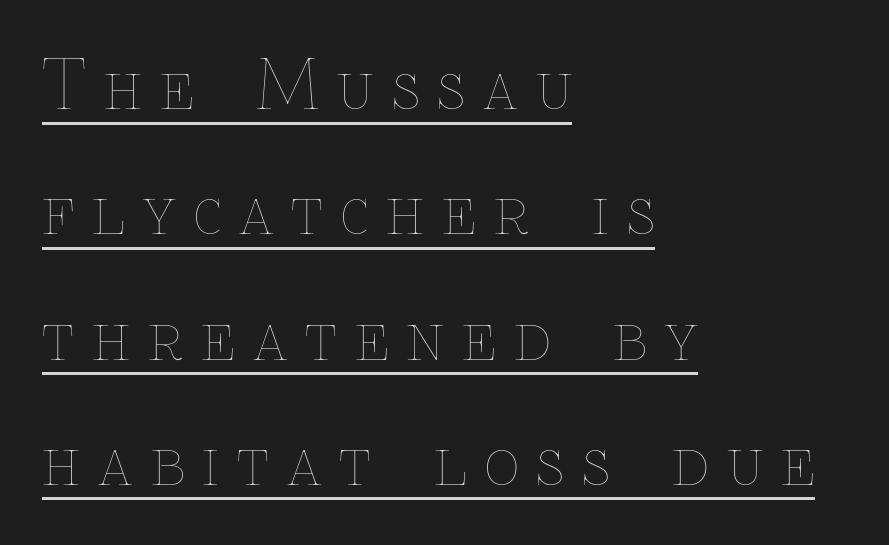
This reads as an unemphasized weight, regular at the heaviest. The compositor pushed each line to the left boundary. If you drew a line through each stem, it would be perfectly vertical. Honestly, the underline is the first thing you notice here. Each word looks stretched out because of the extra space between its letters.
